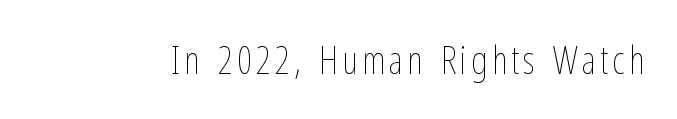
Q: Is the text bold? A: No.
Q: Is the text italic (slanted)? A: No, it is upright.
Q: Is the text underlined? A: No.
Q: Width (condensed, normal, or wide)? A: Condensed.
Q: Stroke contrast? A: Low.
Q: x-height? A: Medium.
Q: Monospaced? A: No.
